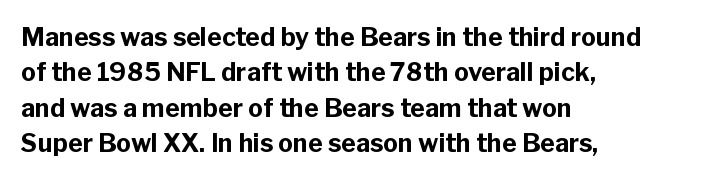
Q: Is the text bold? A: Yes.
Q: Is the text italic (slanted)? A: No, it is upright.
Q: Is the text underlined? A: No.
Q: How is the paragraph aligned? A: Left-aligned.
Q: Is the spacing between letters normal or unusually wide? A: Normal.
Q: Is the spacing between lines tight, normal or loose? A: Normal.
